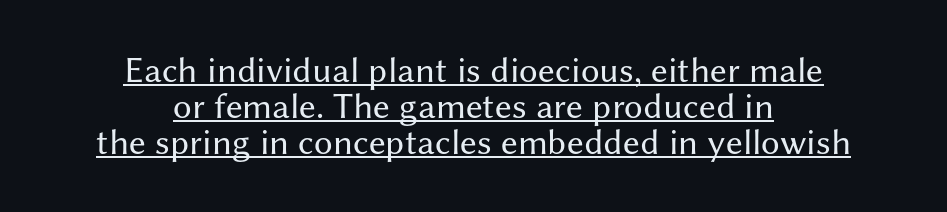
Q: Is the text bold? A: No.
Q: Is the text italic (slanted)? A: No, it is upright.
Q: Is the typeface a serif or a sans-serif typeface? A: Sans-serif.
Q: Is the text underlined? A: Yes.
Q: How is the paragraph aligned? A: Centered.
Q: Is the spacing between letters normal or unusually wide? A: Normal.
Q: Is the spacing between lines tight, normal or loose? A: Tight.
Q: Width (condensed, normal, or wide)? A: Normal.
Q: Stroke contrast? A: Medium.
Q: x-height? A: Medium.
Q: Monospaced? A: No.
